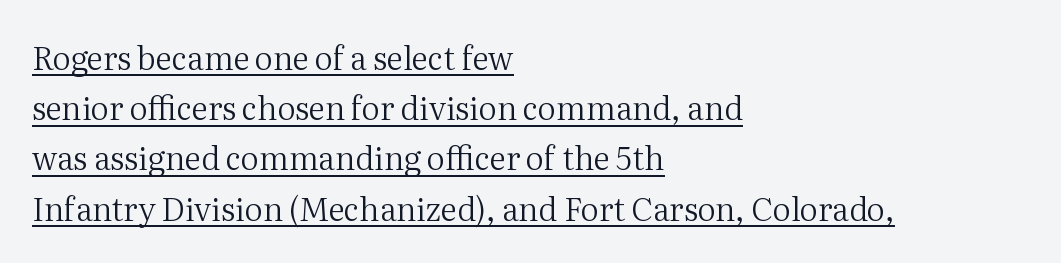
The image shows 32 px regular-weight serif type, upright; set left-aligned, normal line spacing (1.57x), normal letter spacing, underlined; medium stroke contrast and a medium x-height.
